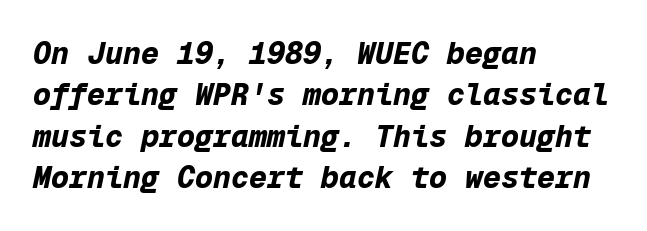
Spacing verdict: monospaced, one width for all characters. The rendering anchors every line to the left-hand side. Here the glyphs are tracked normally, forming tight word shapes. Rows of type keep a routine distance in the vertical direction. Its strokes are broad and dark, the hallmark of bold type.
